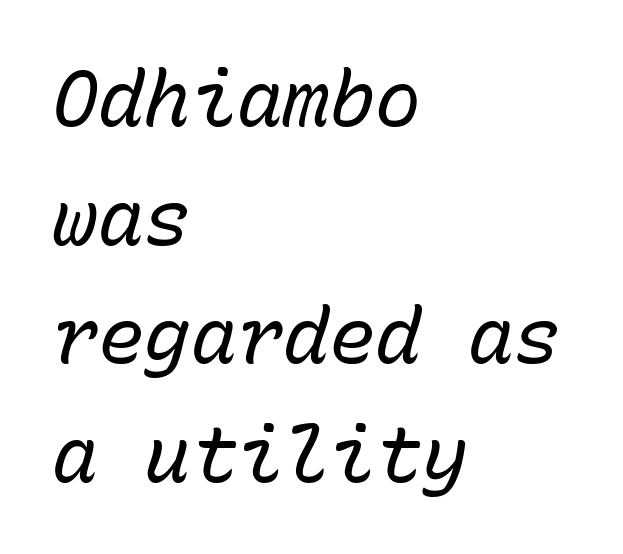
Q: Is the text bold? A: No.
Q: Is the text italic (slanted)? A: Yes, it leans right by about 15 degrees.
Q: Is the text underlined? A: No.
Q: How is the paragraph aligned? A: Left-aligned.
Q: Is the spacing between letters normal or unusually wide? A: Normal.
Q: Is the spacing between lines tight, normal or loose? A: Normal.
Q: Width (condensed, normal, or wide)? A: Normal.
Q: Stroke contrast? A: Low.
Q: x-height? A: Medium.
Q: Monospaced? A: Yes.
